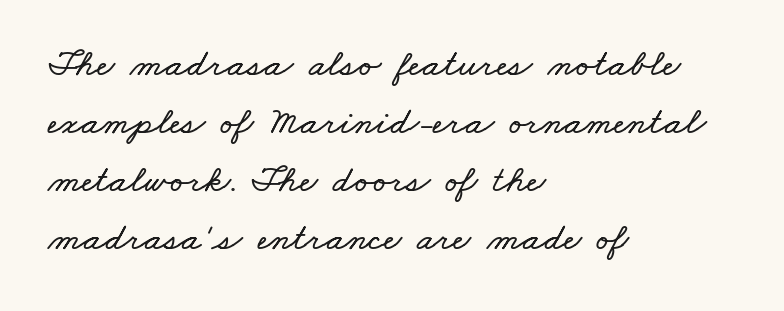
{"width": "wide", "stroke_contrast": "low", "x_height": "small", "monospaced": "no", "underline": "no", "align": "left", "line_spacing": "normal", "line_spacing_ratio": 1.49, "letter_spacing": "normal", "letter_spacing_em": 0.0, "glyph_px": 39}
